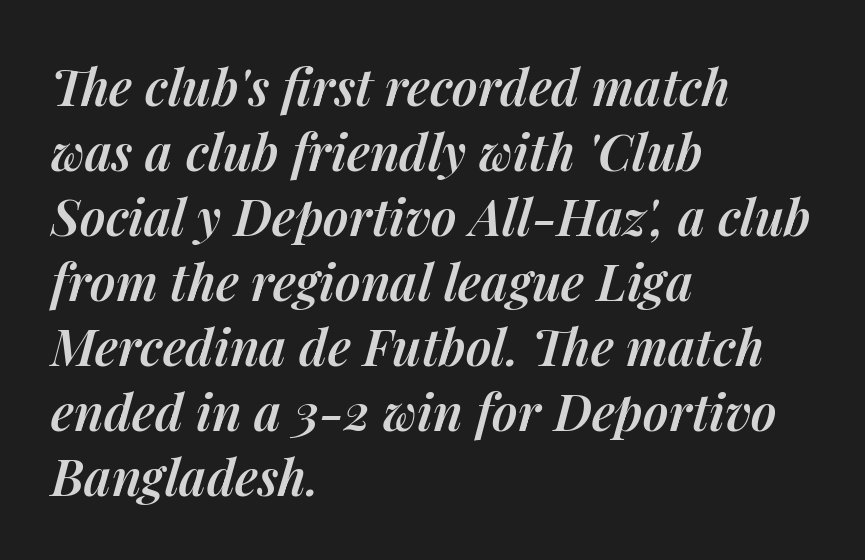
Line starts are locked; line ends wander. The letters advance in unequal steps, a hallmark of proportional type. A normal amount of white space separates one row of letters from the next. The specimen reads as italic at a glance. Firm but not heavy-handed strokes: this text is semibold. The gaps between neighbouring characters are ordinary and unremarkable.
